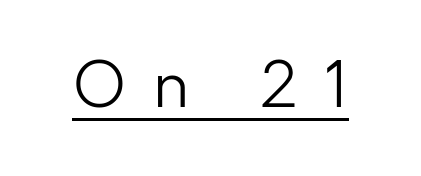
{"serif": "no", "italic": "no", "bold": "no", "weight": "light", "width": "normal", "stroke_contrast": "low", "x_height": "medium", "monospaced": "no", "underline": "yes", "letter_spacing": "wide", "letter_spacing_em": 0.43, "glyph_px": 63}
